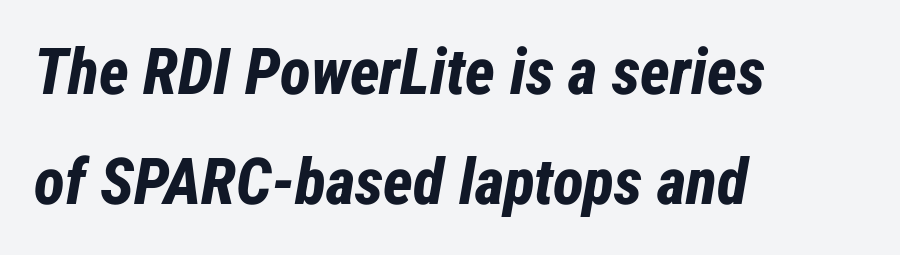
Q: Is the text bold? A: Yes.
Q: Is the text italic (slanted)? A: Yes, it leans right by about 12 degrees.
Q: Is the text underlined? A: No.
Q: How is the paragraph aligned? A: Left-aligned.
Q: Is the spacing between letters normal or unusually wide? A: Normal.
Q: Width (condensed, normal, or wide)? A: Condensed.
Q: Stroke contrast? A: Low.
Q: x-height? A: Medium.
Q: Monospaced? A: No.
